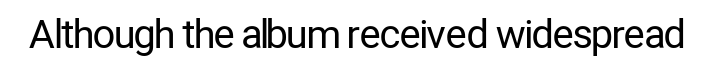
The image shows 39 px regular-weight, condensed sans-serif type, upright; set normal letter spacing, not underlined; low stroke contrast and a medium x-height.
